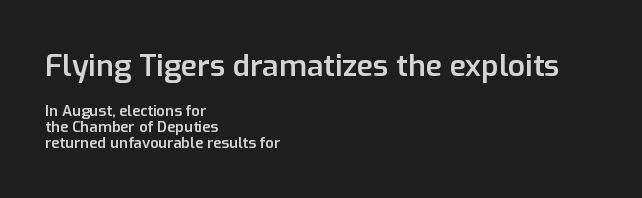
{"serif": "no", "italic": "no", "bold": "semi", "weight": "semibold", "width": "normal", "stroke_contrast": "low", "x_height": "medium", "monospaced": "no", "underline": "no", "align": "left", "line_spacing": "tight", "line_spacing_ratio": 1.05, "letter_spacing": "normal", "letter_spacing_em": 0.0, "larger_block": "first", "size_ratio": 2.0, "glyph_px": 30}
